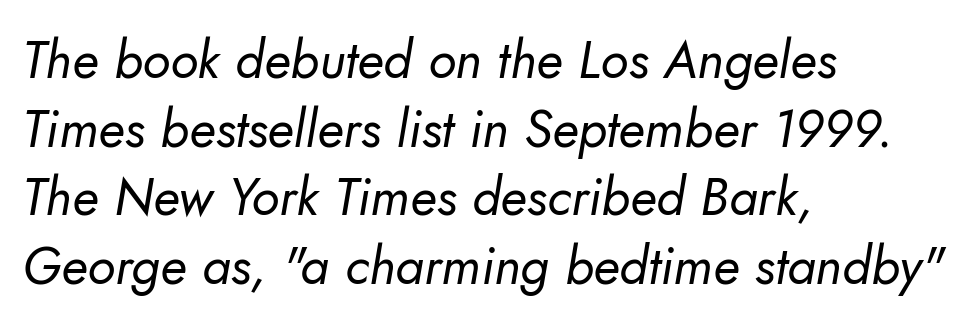
Q: Is the text bold? A: No.
Q: Is the typeface a serif or a sans-serif typeface? A: Sans-serif.
Q: Is the text underlined? A: No.
Q: How is the paragraph aligned? A: Left-aligned.
Q: Is the spacing between letters normal or unusually wide? A: Normal.
Q: Is the spacing between lines tight, normal or loose? A: Normal.
Q: Width (condensed, normal, or wide)? A: Normal.
Q: Stroke contrast? A: Low.
Q: x-height? A: Small.
Q: Monospaced? A: No.
